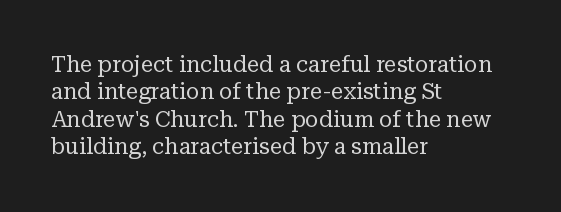
The image shows 22 px text type, upright; set left-aligned, normal line spacing (1.25x), normal letter spacing, not underlined.
